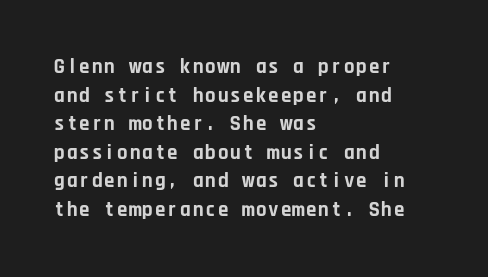
The image shows 21 px bold type, upright; set left-aligned, normal line spacing (1.36x), normal letter spacing, not underlined.
